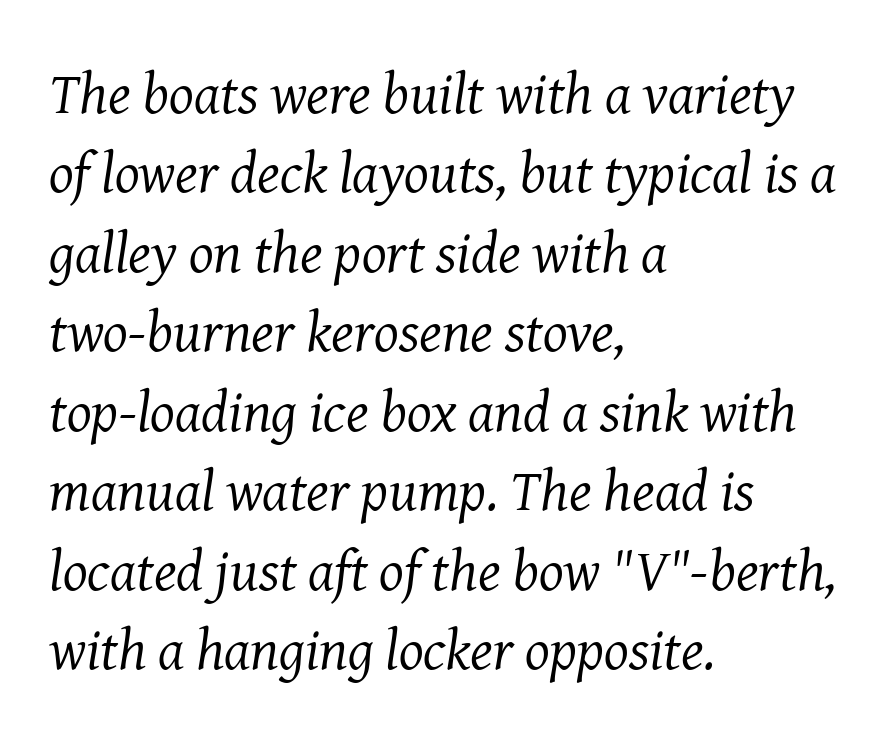
The image shows 58 px regular-weight serif type, italic (leaning right); set left-aligned, normal line spacing (1.37x), normal letter spacing, not underlined; medium stroke contrast and a medium x-height.
